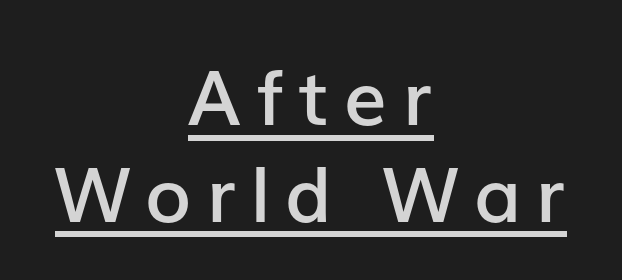
The image shows 76 px semibold sans-serif type, upright; set centered, normal line spacing (1.27x), underlined; low stroke contrast and a medium x-height.
